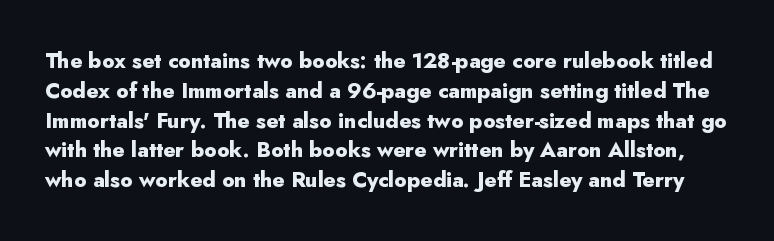
Tracking value appears to be zero — textbook default spacing. Typographic density is high because the face is bold. You can tell it's not italic because the verticals are truly vertical. Summary of vertical rhythm: regular, with standard interline spacing.
